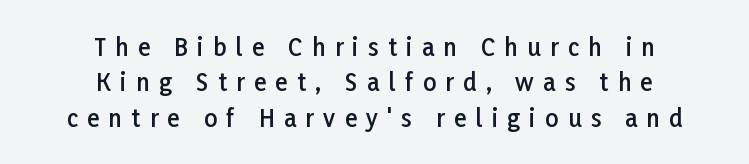
The image shows 23 px text type, upright; set centered, normal line spacing (1.54x), unusually wide letter spacing (+0.41 em), not underlined.
